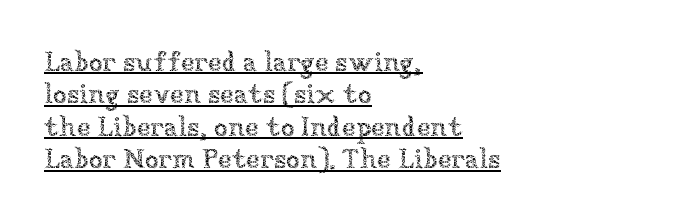
Q: Is the text bold? A: No.
Q: Is the text italic (slanted)? A: No, it is upright.
Q: Is the text underlined? A: Yes.
Q: How is the paragraph aligned? A: Left-aligned.
Q: Is the spacing between letters normal or unusually wide? A: Normal.
Q: Width (condensed, normal, or wide)? A: Normal.
Q: Stroke contrast? A: Low.
Q: x-height? A: Medium.
Q: Monospaced? A: No.
